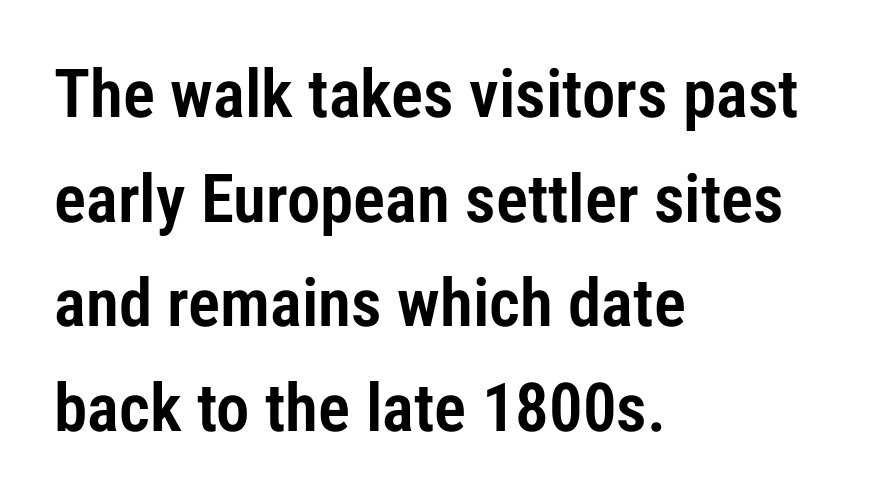
The image shows 67 px condensed sans-serif type, upright; set left-aligned, normal line spacing (1.56x), normal letter spacing, not underlined; low stroke contrast and a medium x-height.
